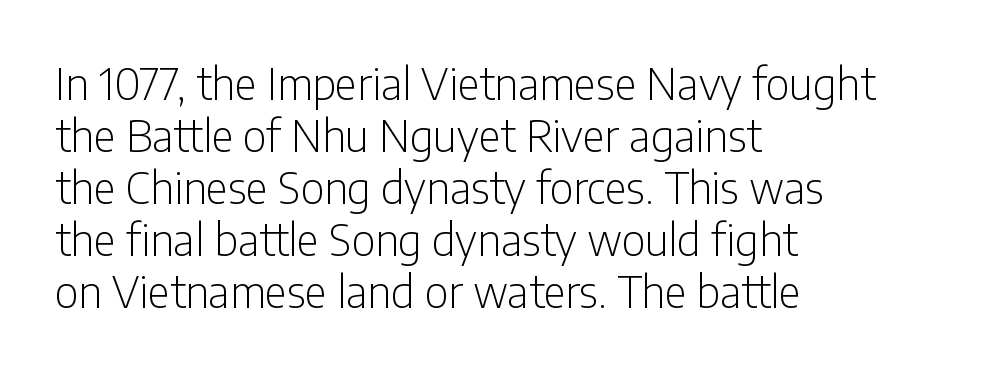
The image shows 43 px light, condensed sans-serif type, upright; set left-aligned, line spacing 1.21x, normal letter spacing, not underlined; low stroke contrast and a medium x-height.
